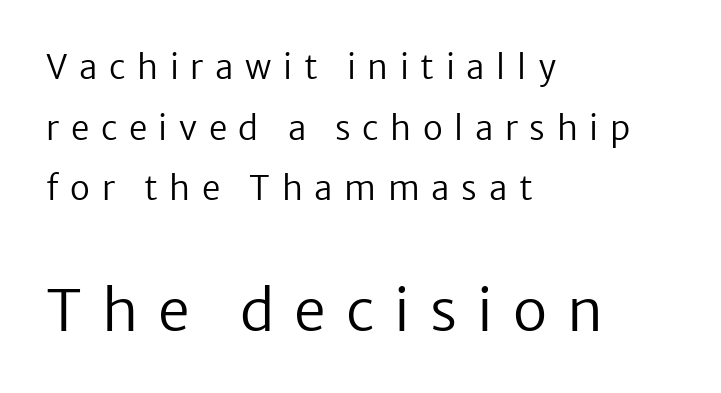
{"serif": "no", "italic": "no", "bold": "no", "weight": "regular", "width": "normal", "stroke_contrast": "low", "x_height": "medium", "monospaced": "no", "underline": "no", "align": "left", "line_spacing_ratio": 1.84, "letter_spacing": "wide", "letter_spacing_em": 0.35, "larger_block": "second", "size_ratio": 1.73, "glyph_px": 57}
